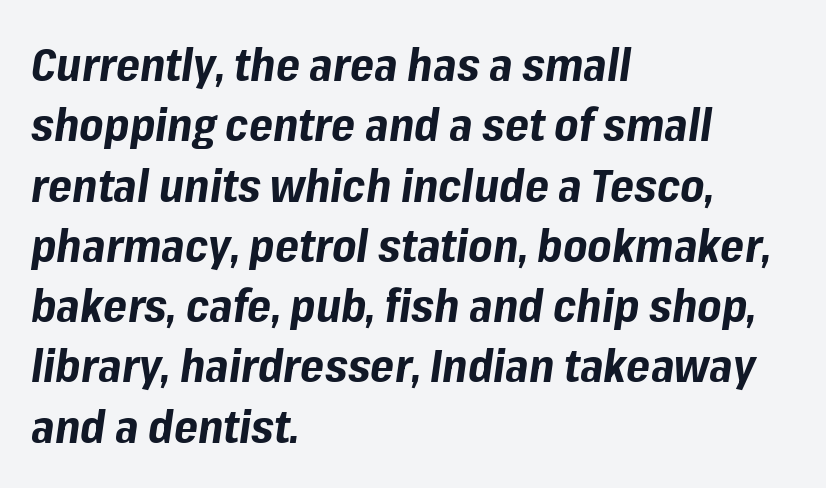
The image shows 46 px bold type, italic (leaning right); set left-aligned, normal line spacing (1.31x), normal letter spacing, not underlined; low stroke contrast and a medium x-height.
